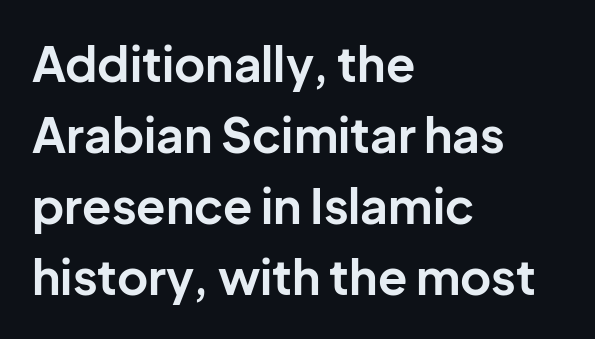
Serif or sans? Sans — the stroke terminals are bare. Plain, unruled lines of type. Stroke thickness is high; the sample reads as a true bold. In terms of posture, this sample is upright. The rendering uses a moderate line-height, typical for paragraphs.
